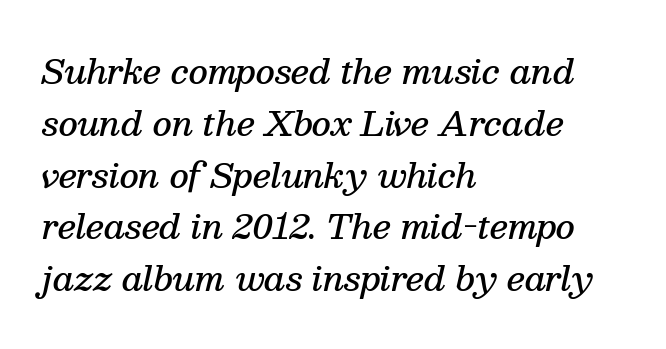
An italicized treatment has been applied to the whole sample. In terms of leading, this rendering sits right in the middle. Teacher's note: observe the even left margin — that is flush-left alignment. Honestly, there is no underline to notice here at all. These words are printed semibold, heavier than regular yet not bold. The rendering uses natural spacing where letterforms have individual widths.
